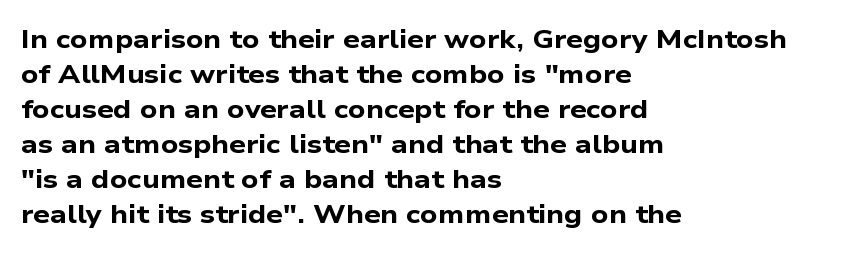
{"bold": "yes", "underline": "no", "align": "left", "line_spacing": "normal", "line_spacing_ratio": 1.35, "letter_spacing": "normal", "letter_spacing_em": 0.0, "glyph_px": 26}
